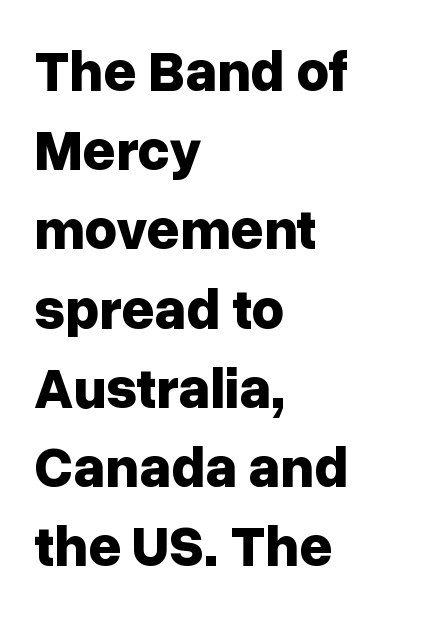
The image shows 57 px bold sans-serif type, upright; set left-aligned, normal line spacing (1.39x), normal letter spacing, not underlined; low stroke contrast and a medium x-height.
